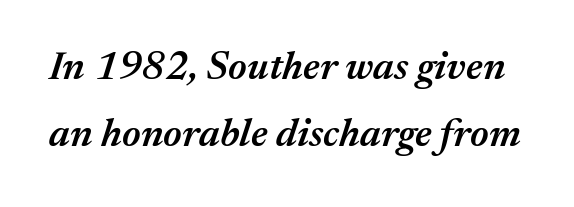
{"italic": "yes", "lean": "right", "slant_degrees": 17, "bold": "semi", "weight": "semibold", "width": "normal", "stroke_contrast": "medium", "x_height": "medium", "monospaced": "no", "underline": "no", "line_spacing": "normal", "line_spacing_ratio": 1.68, "letter_spacing": "normal", "letter_spacing_em": 0.0, "glyph_px": 40}
